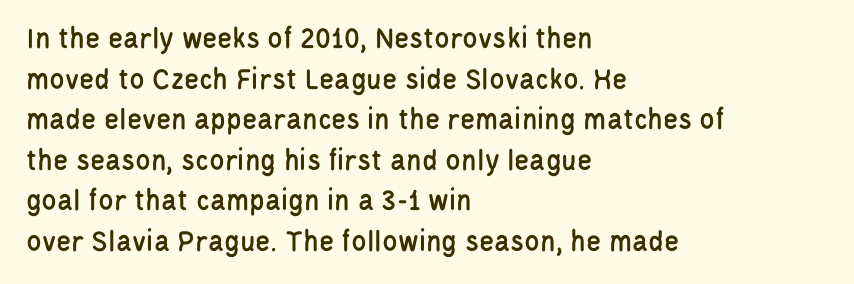
The image shows 31 px condensed sans-serif type, upright; set left-aligned, normal line spacing (1.31x), normal letter spacing, not underlined; low stroke contrast and a large x-height.
